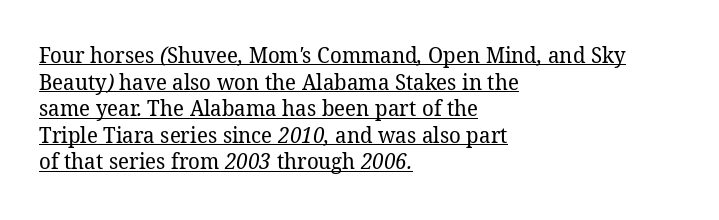
{"bold": "no", "underline": "yes", "align": "left", "line_spacing_ratio": 1.21, "letter_spacing": "normal", "letter_spacing_em": 0.0, "glyph_px": 22}
